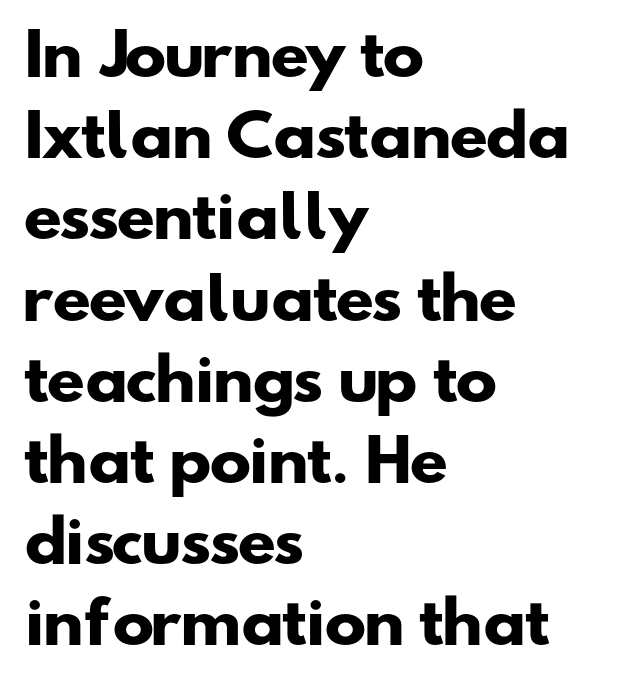
Q: Is the text bold? A: Yes.
Q: Is the typeface a serif or a sans-serif typeface? A: Sans-serif.
Q: Is the text underlined? A: No.
Q: How is the paragraph aligned? A: Left-aligned.
Q: Is the spacing between letters normal or unusually wide? A: Normal.
Q: Is the spacing between lines tight, normal or loose? A: Normal.
Q: Width (condensed, normal, or wide)? A: Wide.
Q: Stroke contrast? A: Low.
Q: x-height? A: Small.
Q: Monospaced? A: No.
